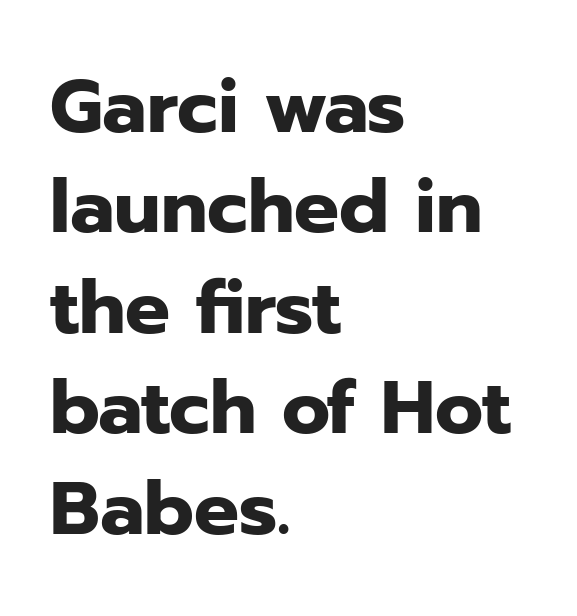
Q: Is the text bold? A: Yes.
Q: Is the text italic (slanted)? A: No, it is upright.
Q: Is the typeface a serif or a sans-serif typeface? A: Sans-serif.
Q: Is the text underlined? A: No.
Q: How is the paragraph aligned? A: Left-aligned.
Q: Is the spacing between letters normal or unusually wide? A: Normal.
Q: Is the spacing between lines tight, normal or loose? A: Normal.
Q: Width (condensed, normal, or wide)? A: Normal.
Q: Stroke contrast? A: Low.
Q: x-height? A: Medium.
Q: Monospaced? A: No.
